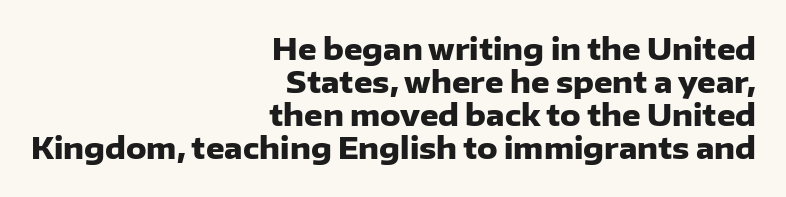
Q: Is the text bold? A: Yes.
Q: Is the text italic (slanted)? A: No, it is upright.
Q: Is the typeface a serif or a sans-serif typeface? A: Sans-serif.
Q: Is the text underlined? A: No.
Q: How is the paragraph aligned? A: Right-aligned.
Q: Is the spacing between letters normal or unusually wide? A: Normal.
Q: Is the spacing between lines tight, normal or loose? A: Tight.
Q: Width (condensed, normal, or wide)? A: Normal.
Q: Stroke contrast? A: Low.
Q: x-height? A: Medium.
Q: Monospaced? A: No.
